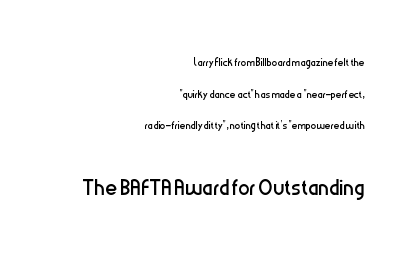
The image shows 29 px regular-weight, condensed sans-serif type, upright; set right-aligned, loose line spacing (2.26x), normal letter spacing, not underlined; the second (bottom) block is 2.07x larger; low stroke contrast and a medium x-height.
